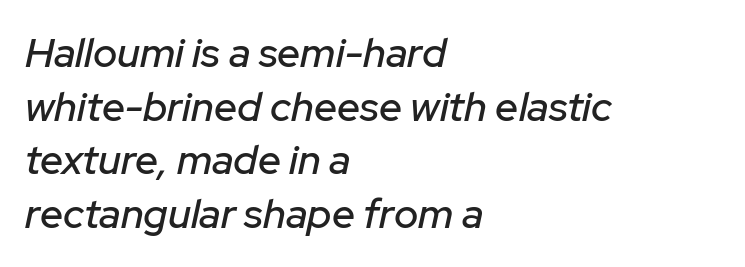
The image shows 41 px text type, italic (leaning right); set left-aligned, normal line spacing (1.31x), normal letter spacing, not underlined; low stroke contrast and a medium x-height.
